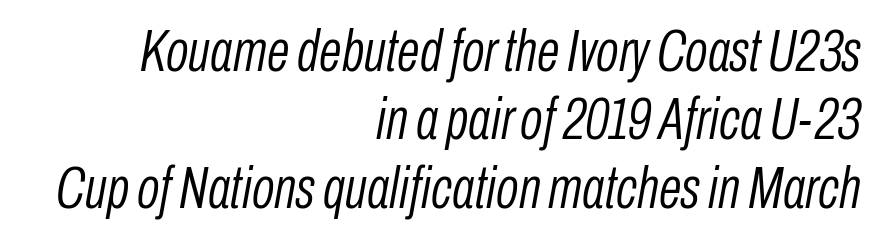
Q: Is the text bold? A: No.
Q: Is the text italic (slanted)? A: Yes, it leans right by about 10 degrees.
Q: Is the text underlined? A: No.
Q: How is the paragraph aligned? A: Right-aligned.
Q: Is the spacing between letters normal or unusually wide? A: Normal.
Q: Width (condensed, normal, or wide)? A: Condensed.
Q: Stroke contrast? A: Low.
Q: x-height? A: Medium.
Q: Monospaced? A: No.
